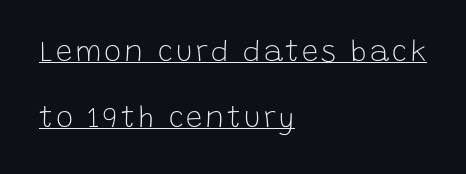
This sample trades compactness for vertical openness between lines. Beneath each row of characters lies a ruled line. Line beginnings align vertically; line endings do not. The face used here is proportionally spaced, like ordinary book or web type. Classification — sans serif. Think standard paragraph weight, or any step lighter than that.
